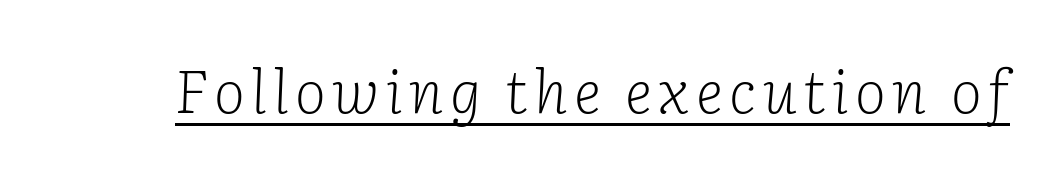
{"serif": "yes", "italic": "yes", "lean": "right", "slant_degrees": 2, "bold": "no", "weight": "light", "width": "normal", "stroke_contrast": "low", "x_height": "medium", "monospaced": "no", "underline": "yes", "glyph_px": 59}
